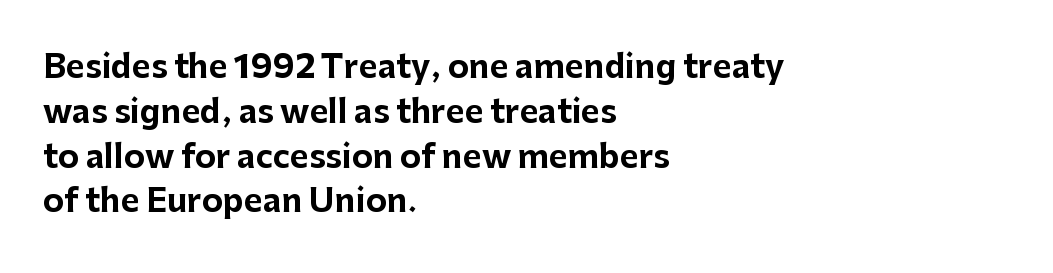
Q: Is the text bold? A: Yes.
Q: Is the text italic (slanted)? A: No, it is upright.
Q: Is the typeface a serif or a sans-serif typeface? A: Sans-serif.
Q: Is the text underlined? A: No.
Q: How is the paragraph aligned? A: Left-aligned.
Q: Is the spacing between letters normal or unusually wide? A: Normal.
Q: Is the spacing between lines tight, normal or loose? A: Normal.
Q: Width (condensed, normal, or wide)? A: Normal.
Q: Stroke contrast? A: Low.
Q: x-height? A: Medium.
Q: Monospaced? A: No.
